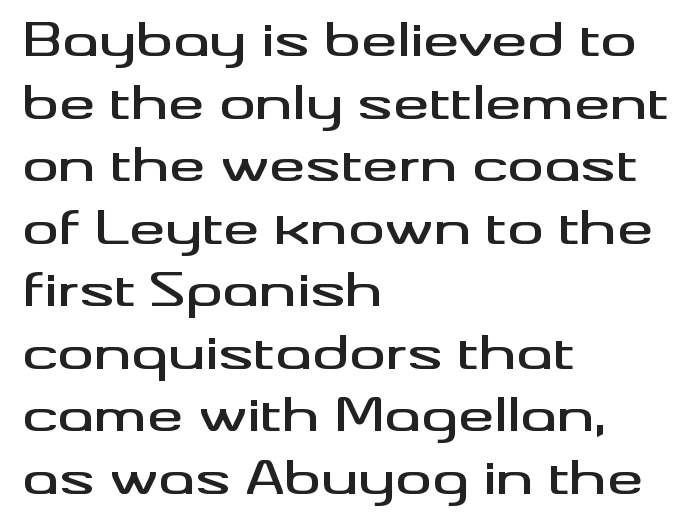
Character widths vary here, with narrow letters taking less room than wide ones. The text block is weighted toward the left margin, trailing off unevenly rightward. Check under the words: just untouched page. Reading down the column, the eye jumps a familiar distance to each next line.
